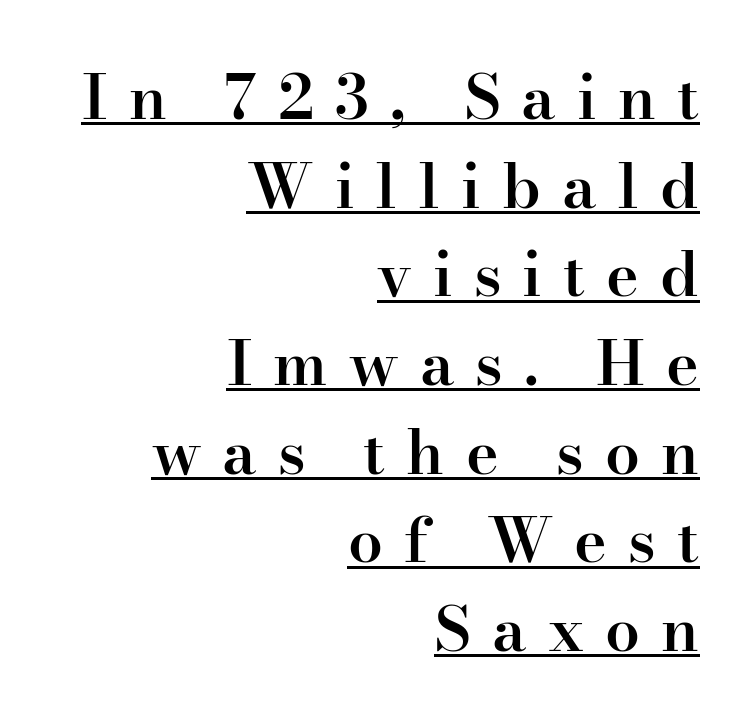
Q: Is the text bold? A: Semi-bold.
Q: Is the text italic (slanted)? A: No, it is upright.
Q: Is the typeface a serif or a sans-serif typeface? A: Serif.
Q: Is the text underlined? A: Yes.
Q: How is the paragraph aligned? A: Right-aligned.
Q: Is the spacing between letters normal or unusually wide? A: Unusually wide.
Q: Is the spacing between lines tight, normal or loose? A: Normal.
Q: Width (condensed, normal, or wide)? A: Normal.
Q: Stroke contrast? A: High.
Q: x-height? A: Small.
Q: Monospaced? A: No.
